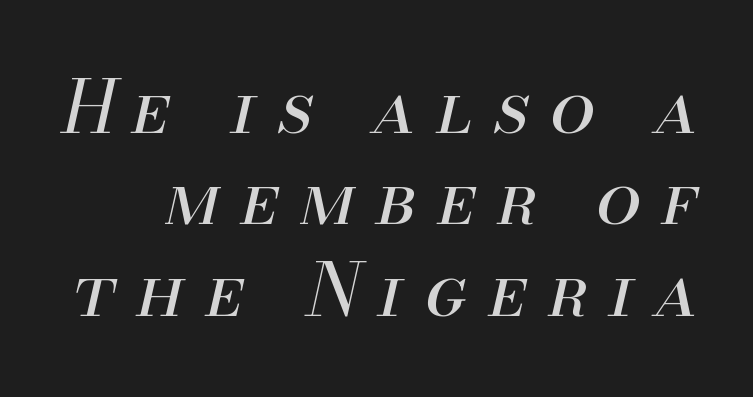
There's an unmistakable incline to the writing here. Each word looks stretched out because of the extra space between its letters. This rendering features lettering with no underline. Quick note: interline space is typical. Here the designer chose a conventional face with non-uniform glyph widths. Each stroke keeps to a modest, everyday thickness or less.
